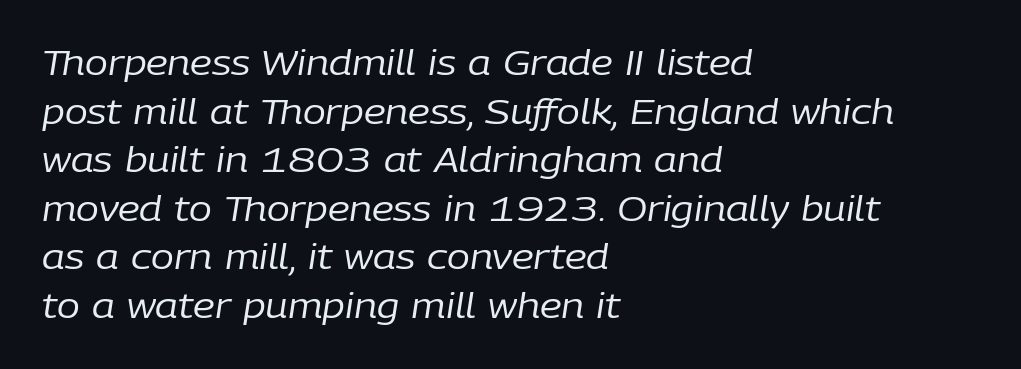
{"italic": "yes", "lean": "right", "slant_degrees": 9, "bold": "no", "weight": "regular", "width": "normal", "stroke_contrast": "low", "x_height": "medium", "monospaced": "no", "underline": "no", "align": "left", "line_spacing": "normal", "line_spacing_ratio": 1.43, "letter_spacing": "normal", "letter_spacing_em": 0.0, "glyph_px": 34}
